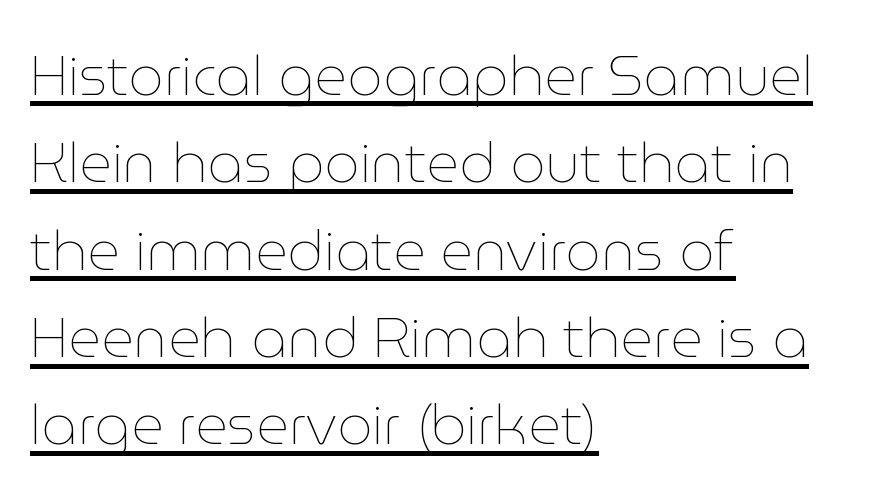
The image shows 56 px thin type, upright; set left-aligned, normal line spacing (1.56x), normal letter spacing, underlined; low stroke contrast and a medium x-height.
